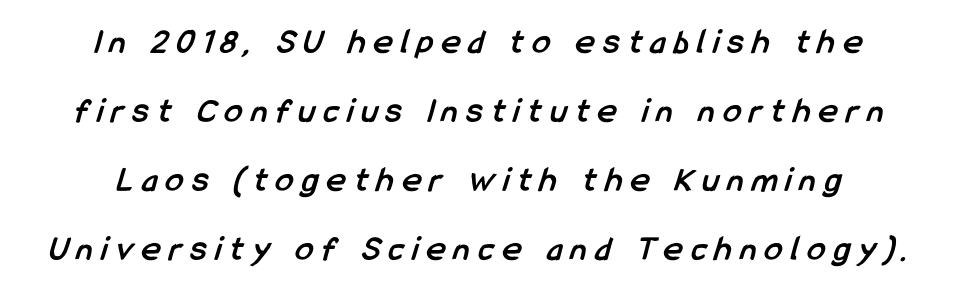
{"serif": "no", "bold": "yes", "weight": "semibold", "width": "condensed", "stroke_contrast": "low", "x_height": "medium", "monospaced": "no", "underline": "no", "align": "center", "line_spacing": "loose", "line_spacing_ratio": 1.92, "letter_spacing": "wide", "letter_spacing_em": 0.24, "glyph_px": 36}
